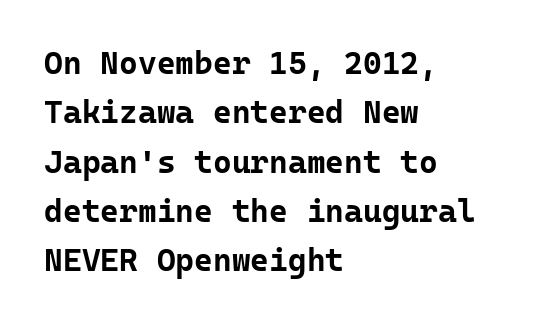
The sample has been set heavy, in full bold. Decoration check: the copy has no underline. The ragged edge is on the right, which tells us the setting is flush left. Each word holds together tightly as a unit, with standard inter-letter gaps. Designer's note — italics off, roman on.
